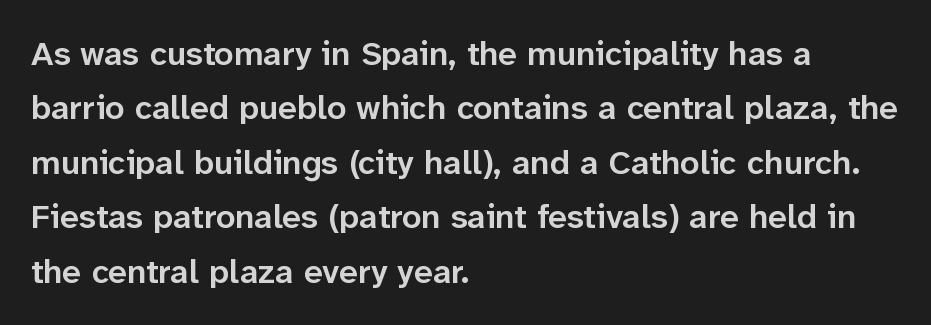
{"serif": "no", "italic": "no", "bold": "semi", "weight": "semibold", "width": "normal", "stroke_contrast": "low", "x_height": "medium", "monospaced": "no", "underline": "no", "align": "left", "line_spacing": "normal", "line_spacing_ratio": 1.6, "letter_spacing": "normal", "letter_spacing_em": 0.0, "glyph_px": 34}
